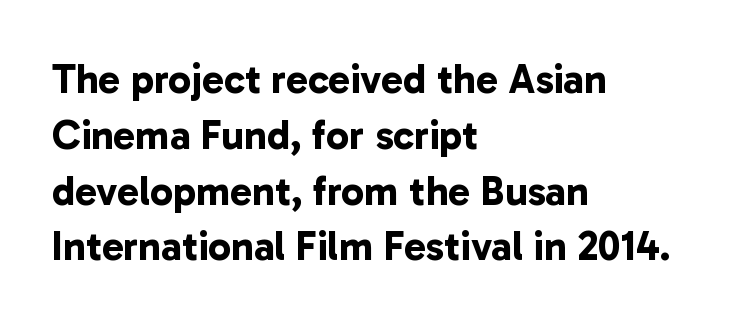
Q: Is the text bold? A: Yes.
Q: Is the typeface a serif or a sans-serif typeface? A: Sans-serif.
Q: Is the text underlined? A: No.
Q: How is the paragraph aligned? A: Left-aligned.
Q: Is the spacing between letters normal or unusually wide? A: Normal.
Q: Is the spacing between lines tight, normal or loose? A: Normal.
Q: Width (condensed, normal, or wide)? A: Normal.
Q: Stroke contrast? A: Low.
Q: x-height? A: Medium.
Q: Monospaced? A: No.
